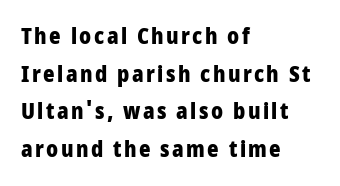
{"italic": "no", "bold": "yes", "underline": "no", "align": "left", "line_spacing_ratio": 1.71, "glyph_px": 22}
